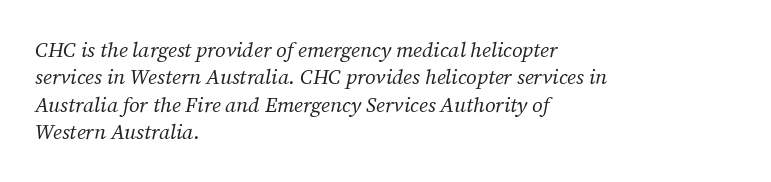
Q: Is the text bold? A: No.
Q: Is the text italic (slanted)? A: Yes, it leans right by about 12 degrees.
Q: Is the text underlined? A: No.
Q: How is the paragraph aligned? A: Left-aligned.
Q: Is the spacing between letters normal or unusually wide? A: Normal.
Q: Is the spacing between lines tight, normal or loose? A: Normal.
